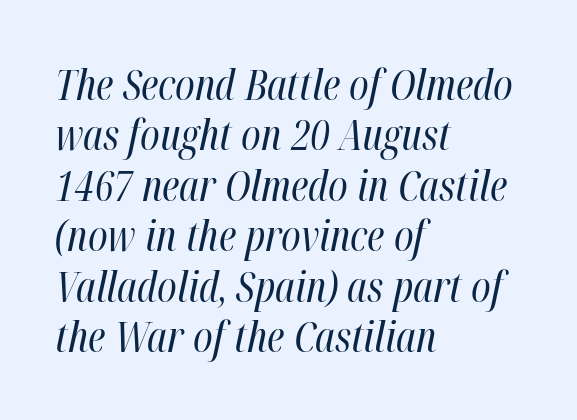
Stroke thickness stays within the range of a standard reading face or lighter. Style check: oblique. Here the designer chose a conventional face with non-uniform glyph widths. This sample is left-justified, so line endings fall wherever the words run out.
